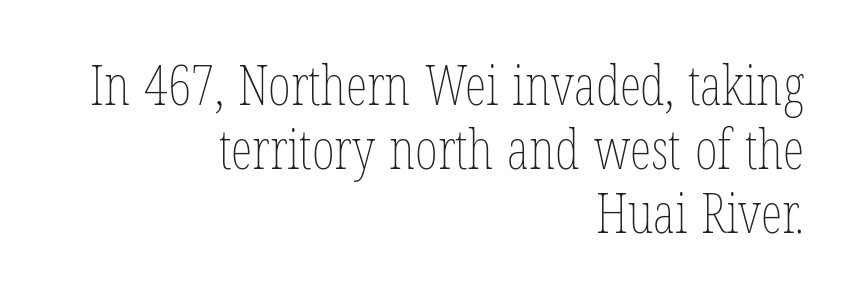
The image shows 55 px thin, condensed type, upright; set right-aligned, line spacing 1.16x, normal letter spacing, not underlined; low stroke contrast and a medium x-height.
